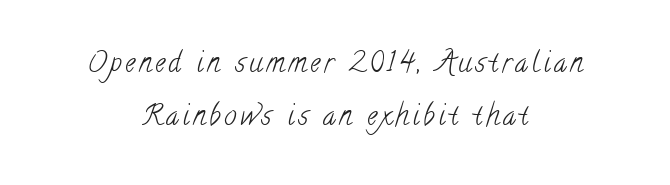
Glance below the letters and you will spot only blank space. Heft: none added — not bold. Each letter keeps its own natural width here, so spacing adapts to shape. Both edges are ragged and mirror each other, which tells us the setting is centered.
